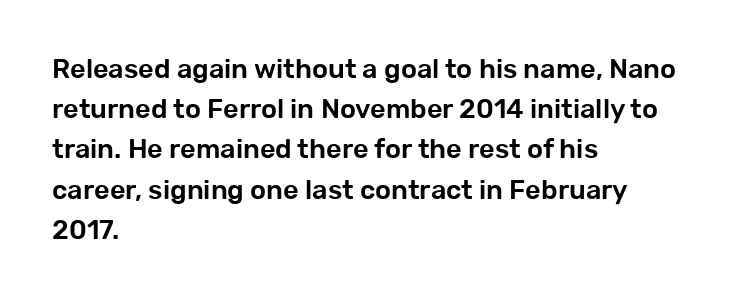
Q: Is the text italic (slanted)? A: No, it is upright.
Q: Is the text underlined? A: No.
Q: How is the paragraph aligned? A: Left-aligned.
Q: Is the spacing between letters normal or unusually wide? A: Normal.
Q: Is the spacing between lines tight, normal or loose? A: Normal.
